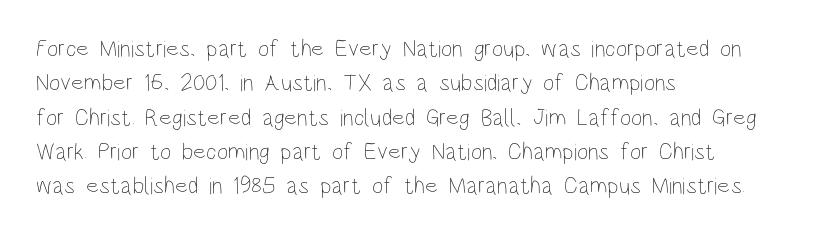
Vertical stems look standard width or narrower in stroke. Default kerning and tracking; the words read as compact shapes. These lines are set flush left with a ragged right edge. The baseline area is clear.
